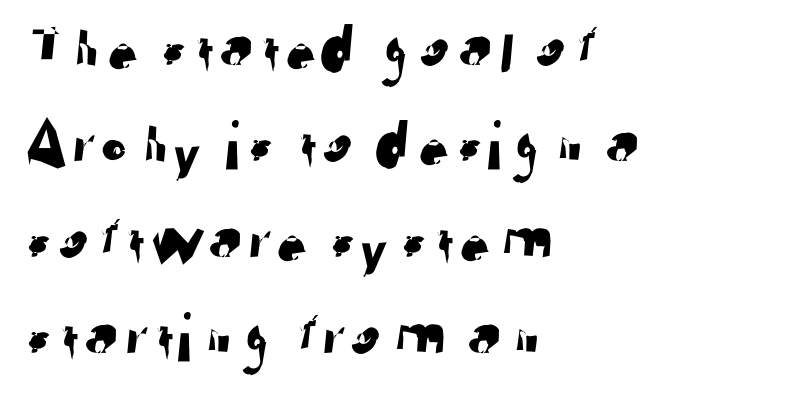
The image shows 70 px sans-serif type; set left-aligned, normal line spacing (1.37x), normal letter spacing, not underlined; low stroke contrast and a medium x-height.
